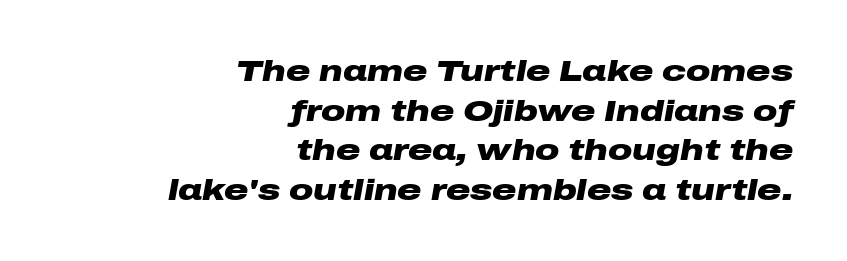
{"italic": "yes", "lean": "right", "slant_degrees": 10, "bold": "yes", "weight": "heavy", "width": "wide", "stroke_contrast": "low", "x_height": "medium", "monospaced": "no", "underline": "no", "align": "right", "line_spacing": "normal", "line_spacing_ratio": 1.32, "letter_spacing": "normal", "letter_spacing_em": 0.0, "glyph_px": 30}
